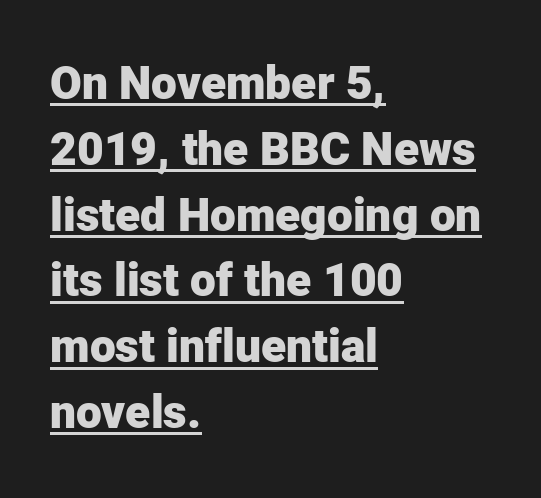
The image shows 46 px heavy sans-serif type, upright; set left-aligned, normal line spacing (1.43x), normal letter spacing, underlined; low stroke contrast and a medium x-height.
